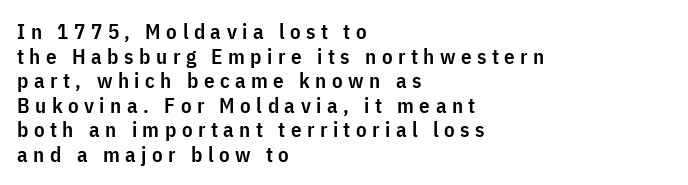
{"italic": "no", "bold": "semi", "underline": "no", "align": "left", "line_spacing_ratio": 1.17, "letter_spacing": "wide", "letter_spacing_em": 0.26, "glyph_px": 21}
